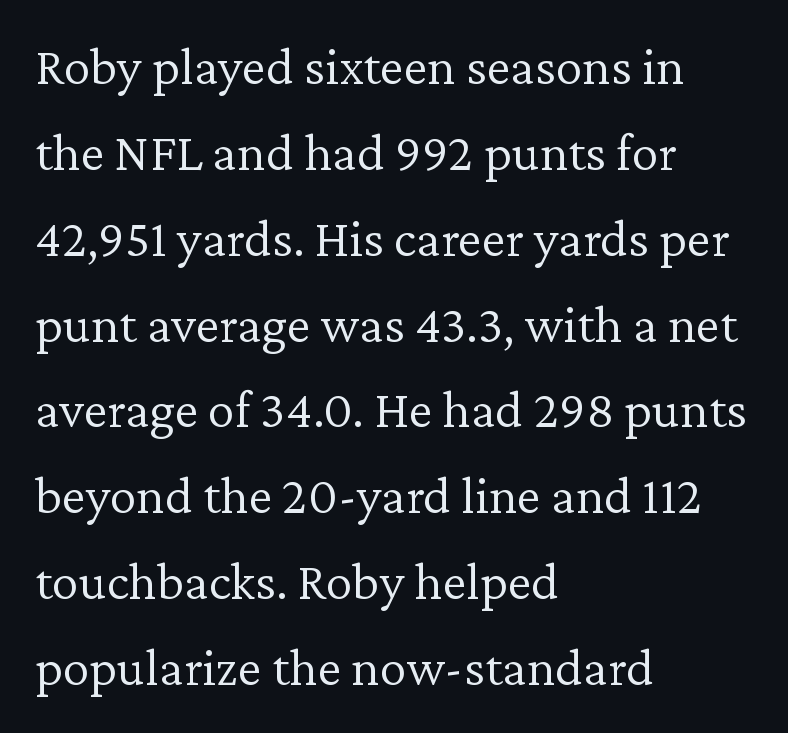
Q: Is the text bold? A: No.
Q: Is the text italic (slanted)? A: No, it is upright.
Q: Is the typeface a serif or a sans-serif typeface? A: Serif.
Q: Is the text underlined? A: No.
Q: How is the paragraph aligned? A: Left-aligned.
Q: Is the spacing between letters normal or unusually wide? A: Normal.
Q: Is the spacing between lines tight, normal or loose? A: Normal.
Q: Width (condensed, normal, or wide)? A: Normal.
Q: Stroke contrast? A: Low.
Q: x-height? A: Medium.
Q: Monospaced? A: No.
